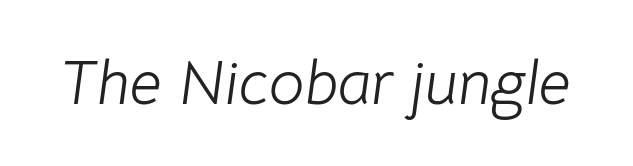
The image shows 63 px light type, italic (leaning right); set normal letter spacing, not underlined; low stroke contrast and a medium x-height.
